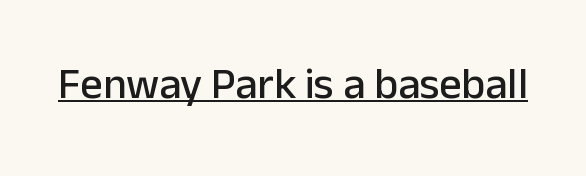
Q: Is the text italic (slanted)? A: No, it is upright.
Q: Is the typeface a serif or a sans-serif typeface? A: Sans-serif.
Q: Is the text underlined? A: Yes.
Q: Is the spacing between letters normal or unusually wide? A: Normal.
Q: Width (condensed, normal, or wide)? A: Normal.
Q: Stroke contrast? A: Low.
Q: x-height? A: Medium.
Q: Monospaced? A: No.
